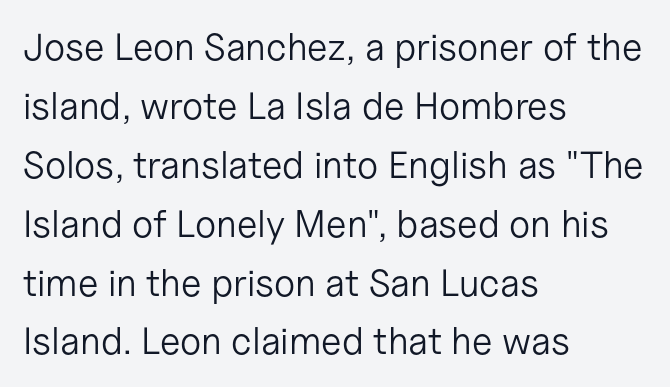
{"serif": "no", "italic": "no", "bold": "no", "weight": "light", "width": "normal", "stroke_contrast": "low", "x_height": "medium", "monospaced": "no", "underline": "no", "align": "left", "line_spacing": "normal", "line_spacing_ratio": 1.55, "letter_spacing": "normal", "letter_spacing_em": 0.0, "glyph_px": 38}
